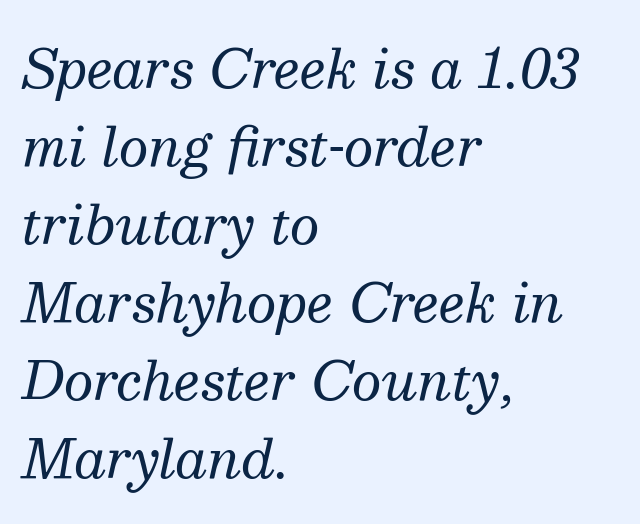
The area under the type is left untouched. Typographically, this falls in the serif category. No heavy texture on the line: the type isn't bold. The font's italic variant was chosen for this text.
